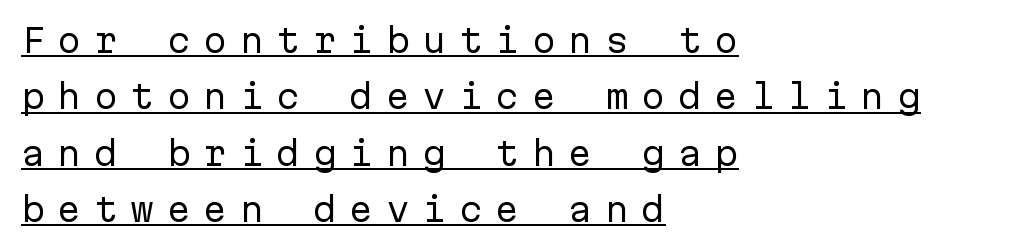
{"serif": "no", "italic": "no", "bold": "no", "weight": "regular", "width": "normal", "stroke_contrast": "low", "x_height": "medium", "monospaced": "yes", "underline": "yes", "align": "left", "line_spacing_ratio": 1.76, "letter_spacing": "wide", "letter_spacing_em": 0.39, "glyph_px": 32}
